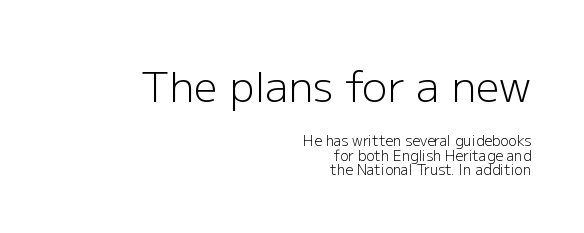
The image shows 42 px light sans-serif type, upright; set right-aligned, tight line spacing (1.02x), normal letter spacing, not underlined; the first (top) block is 3.0x larger; low stroke contrast and a medium x-height.
